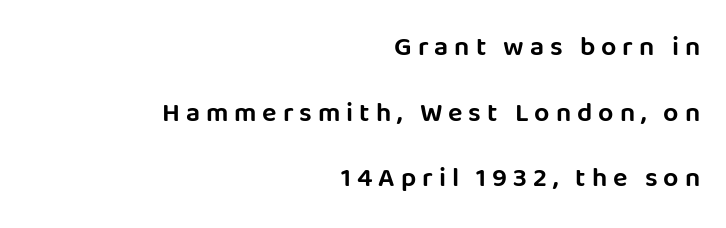
Q: Is the text italic (slanted)? A: No, it is upright.
Q: Is the text underlined? A: No.
Q: How is the paragraph aligned? A: Right-aligned.
Q: Is the spacing between letters normal or unusually wide? A: Unusually wide.
Q: Is the spacing between lines tight, normal or loose? A: Loose.
